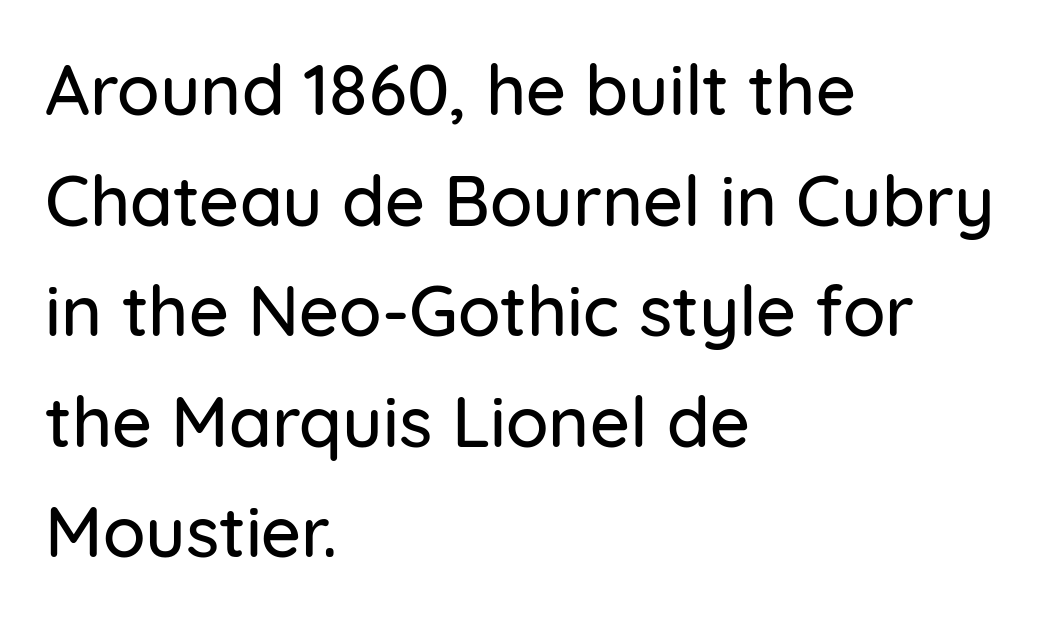
{"serif": "no", "italic": "no", "width": "normal", "stroke_contrast": "low", "x_height": "medium", "monospaced": "no", "underline": "no", "align": "left", "line_spacing": "normal", "line_spacing_ratio": 1.58, "letter_spacing": "normal", "letter_spacing_em": 0.0, "glyph_px": 70}
